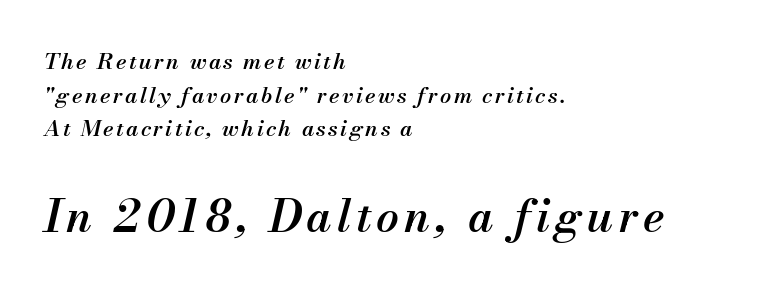
Q: Is the text bold? A: Semi-bold.
Q: Is the text italic (slanted)? A: Yes, it leans right by about 13 degrees.
Q: Is the text underlined? A: No.
Q: How is the paragraph aligned? A: Left-aligned.
Q: Is the spacing between lines tight, normal or loose? A: Normal.
Q: Which block of text is set in a larger size, the first (top) or the second (bottom)? A: The second (bottom) one.
Q: Width (condensed, normal, or wide)? A: Normal.
Q: Stroke contrast? A: Medium.
Q: x-height? A: Small.
Q: Monospaced? A: No.
